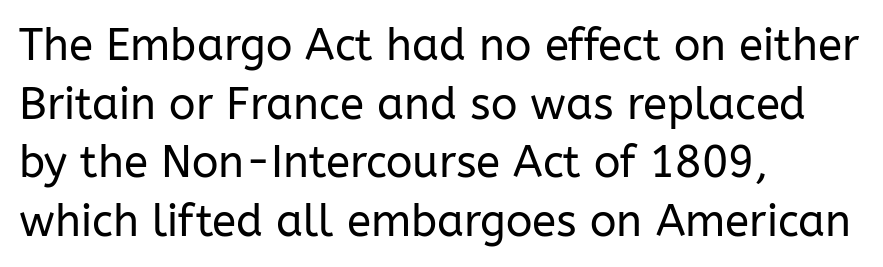
{"serif": "no", "italic": "no", "bold": "no", "weight": "regular", "width": "normal", "stroke_contrast": "low", "x_height": "medium", "monospaced": "no", "underline": "no", "align": "left", "line_spacing": "normal", "line_spacing_ratio": 1.33, "letter_spacing": "normal", "letter_spacing_em": 0.0, "glyph_px": 44}
